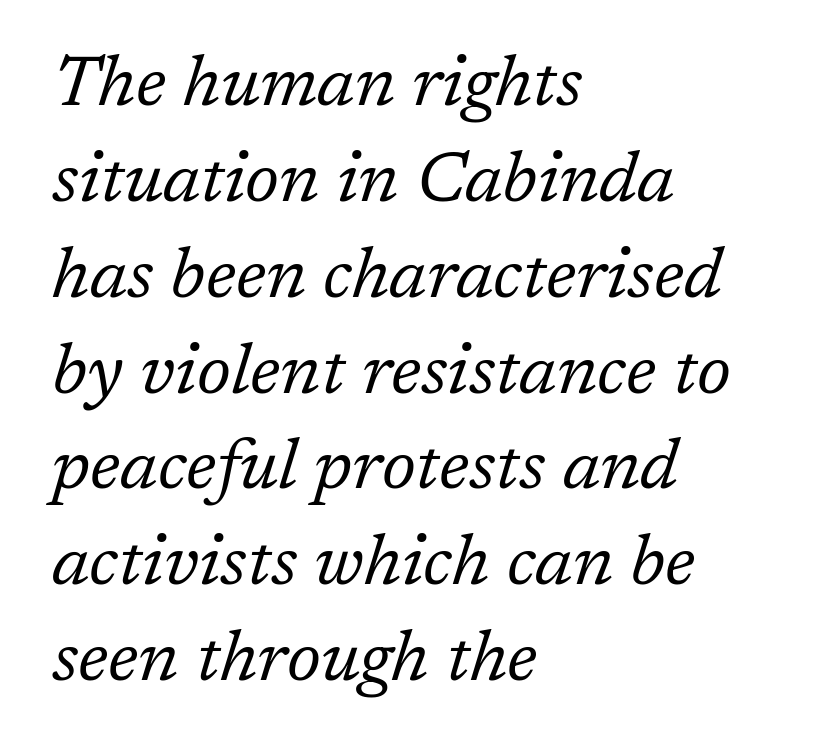
{"serif": "yes", "italic": "yes", "lean": "right", "slant_degrees": 17, "bold": "no", "weight": "regular", "width": "normal", "stroke_contrast": "low", "x_height": "medium", "monospaced": "no", "underline": "no", "align": "left", "line_spacing": "normal", "line_spacing_ratio": 1.35, "letter_spacing": "normal", "letter_spacing_em": 0.0, "glyph_px": 71}
